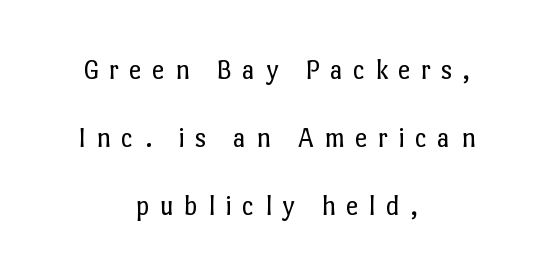
Q: Is the text bold? A: No.
Q: Is the text italic (slanted)? A: No, it is upright.
Q: Is the text underlined? A: No.
Q: How is the paragraph aligned? A: Centered.
Q: Is the spacing between letters normal or unusually wide? A: Unusually wide.
Q: Is the spacing between lines tight, normal or loose? A: Loose.
Q: Width (condensed, normal, or wide)? A: Normal.
Q: Stroke contrast? A: Low.
Q: x-height? A: Medium.
Q: Monospaced? A: No.
